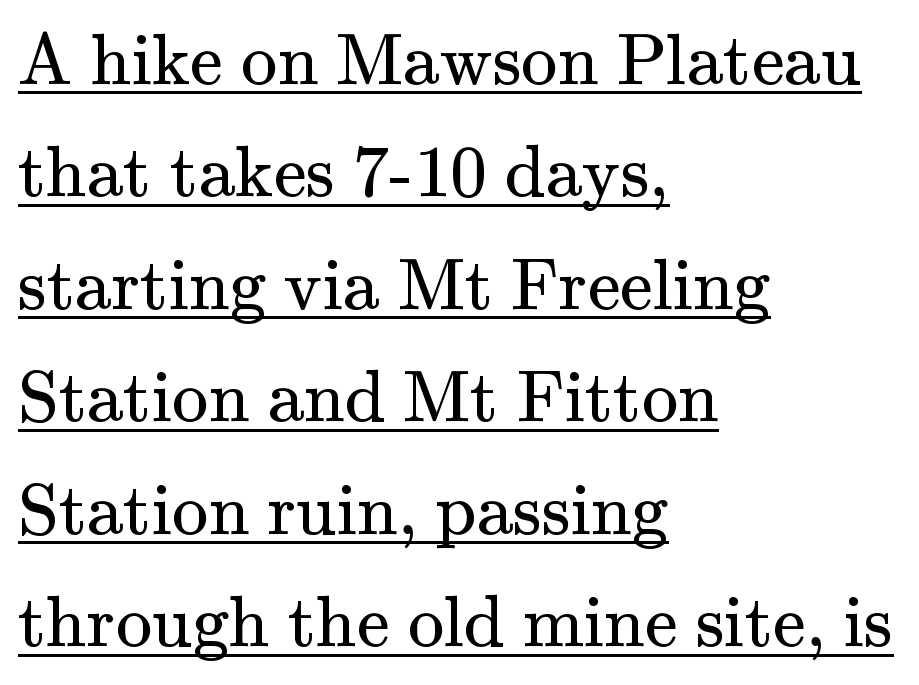
{"serif": "yes", "italic": "no", "bold": "no", "weight": "regular", "width": "normal", "stroke_contrast": "medium", "x_height": "small", "monospaced": "no", "underline": "yes", "align": "left", "line_spacing": "normal", "line_spacing_ratio": 1.54, "letter_spacing": "normal", "letter_spacing_em": 0.0, "glyph_px": 73}
